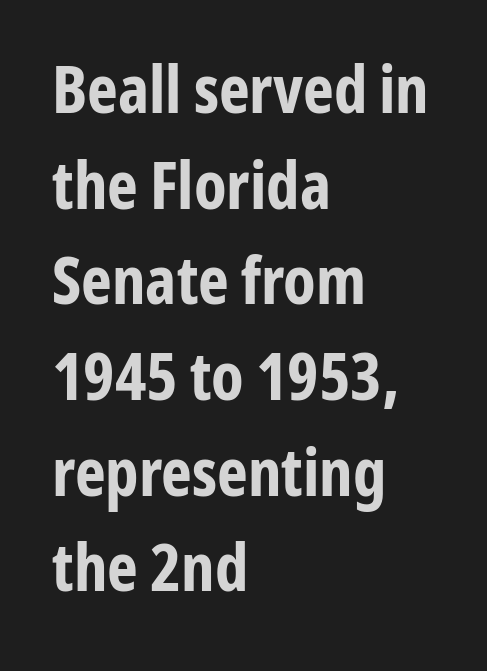
The image shows 66 px bold, condensed sans-serif type, upright; set left-aligned, normal line spacing (1.45x), normal letter spacing, not underlined; low stroke contrast and a medium x-height.
